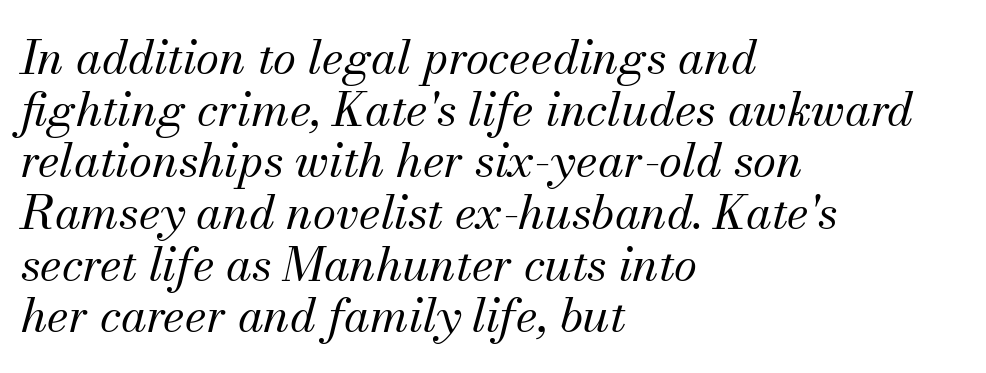
Q: Is the text bold? A: No.
Q: Is the text italic (slanted)? A: Yes, it leans right by about 13 degrees.
Q: Is the typeface a serif or a sans-serif typeface? A: Serif.
Q: Is the text underlined? A: No.
Q: How is the paragraph aligned? A: Left-aligned.
Q: Is the spacing between letters normal or unusually wide? A: Normal.
Q: Is the spacing between lines tight, normal or loose? A: Tight.
Q: Width (condensed, normal, or wide)? A: Normal.
Q: Stroke contrast? A: Medium.
Q: x-height? A: Small.
Q: Monospaced? A: No.
